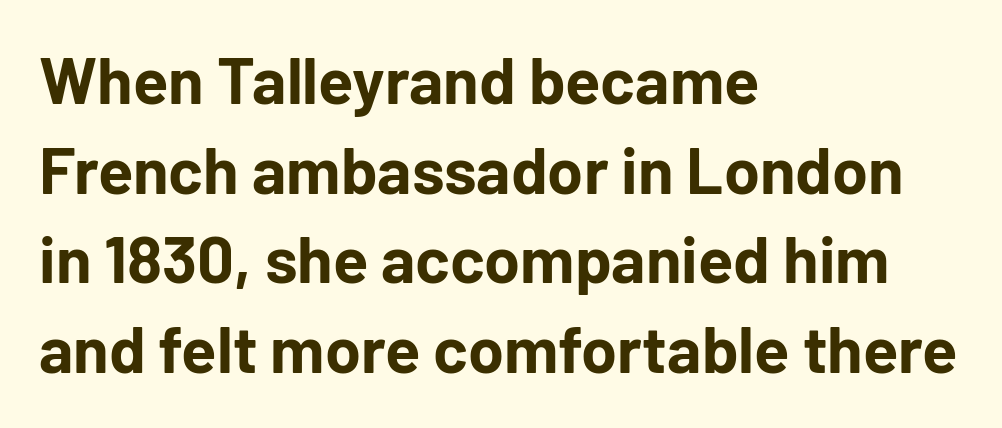
Q: Is the text bold? A: Yes.
Q: Is the text italic (slanted)? A: No, it is upright.
Q: Is the typeface a serif or a sans-serif typeface? A: Sans-serif.
Q: Is the text underlined? A: No.
Q: How is the paragraph aligned? A: Left-aligned.
Q: Is the spacing between letters normal or unusually wide? A: Normal.
Q: Is the spacing between lines tight, normal or loose? A: Normal.
Q: Width (condensed, normal, or wide)? A: Normal.
Q: Stroke contrast? A: Low.
Q: x-height? A: Medium.
Q: Monospaced? A: No.
